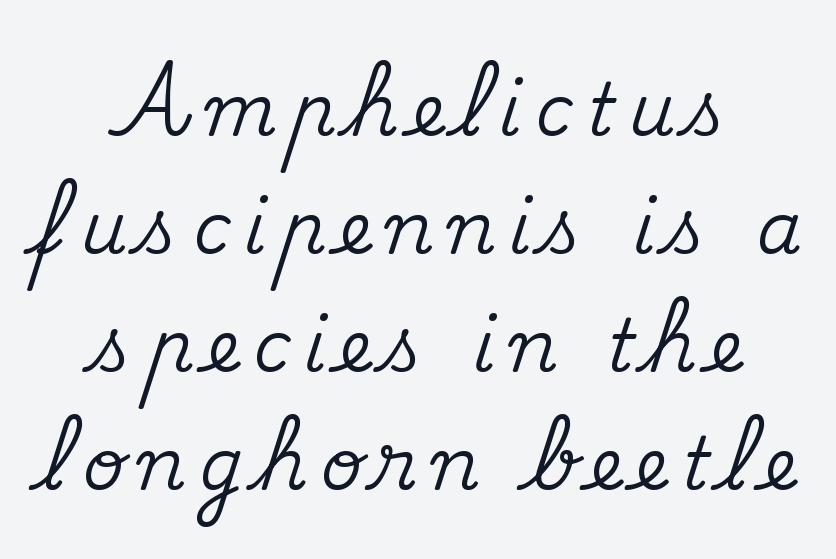
The image shows 72 px serif type; set centered, normal line spacing (1.64x), not underlined; medium stroke contrast and a small x-height.
